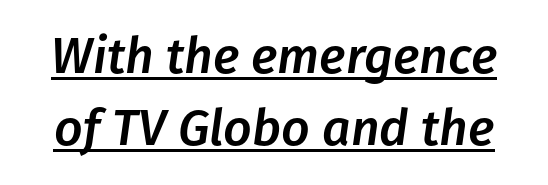
The image shows 50 px text type, italic (leaning right); set normal line spacing (1.44x), normal letter spacing, underlined; low stroke contrast and a medium x-height.
